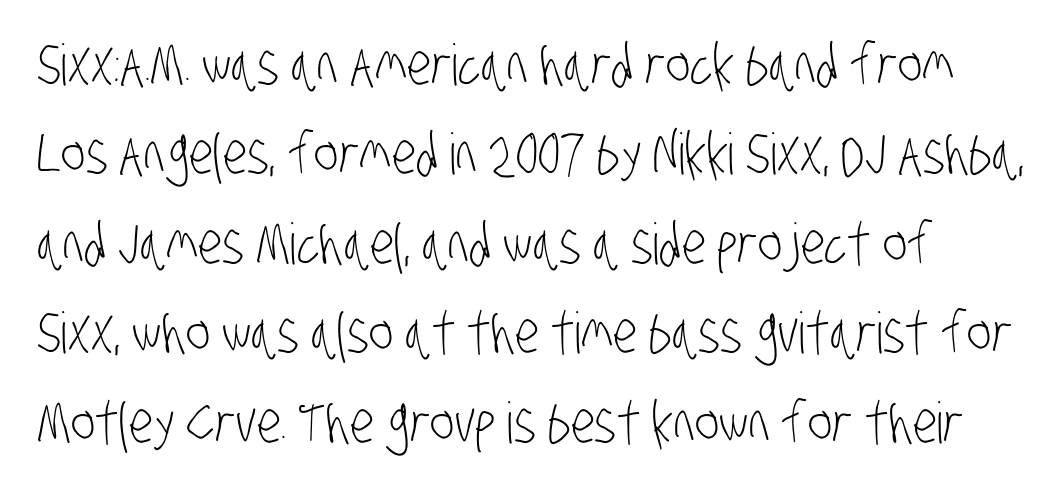
The image shows 57 px light, condensed sans-serif type; set normal line spacing (1.57x), normal letter spacing, not underlined; low stroke contrast and a large x-height.
